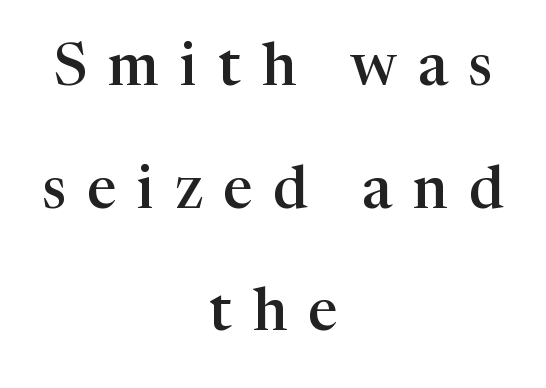
A roman cut, with each character standing at attention. Descender tails drop into unmarked territory. These words are printed semibold, heavier than regular yet not bold. The passage shown is typeset with a serif family.
